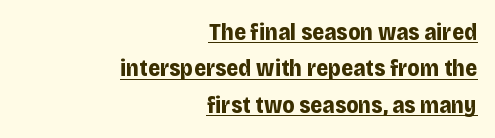
Designer's note — italics off, roman on. Like a heading marked for emphasis, these lines bear an underscore. Summary of vertical rhythm: regular, with standard interline spacing. Is the letter spacing exaggerated? No — it looks like the ordinary default.
